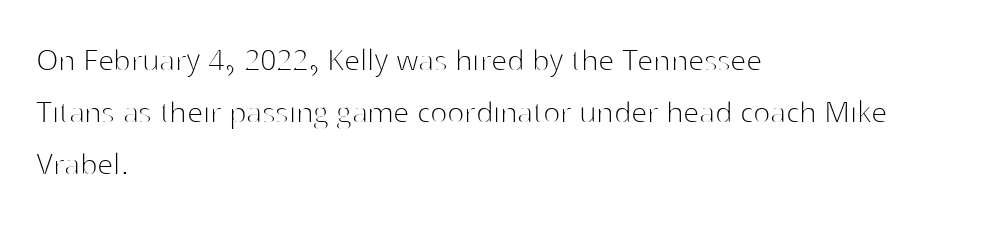
Q: Is the text bold? A: No.
Q: Is the text italic (slanted)? A: No, it is upright.
Q: Is the typeface a serif or a sans-serif typeface? A: Sans-serif.
Q: Is the text underlined? A: No.
Q: How is the paragraph aligned? A: Left-aligned.
Q: Is the spacing between letters normal or unusually wide? A: Normal.
Q: Is the spacing between lines tight, normal or loose? A: Normal.
Q: Width (condensed, normal, or wide)? A: Normal.
Q: Stroke contrast? A: High.
Q: x-height? A: Medium.
Q: Monospaced? A: No.
